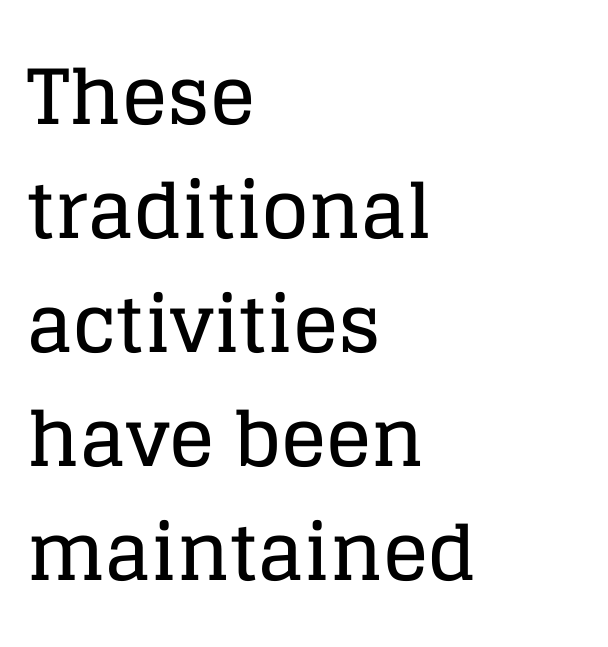
{"serif": "yes", "italic": "no", "width": "normal", "stroke_contrast": "low", "x_height": "large", "monospaced": "no", "underline": "no", "align": "left", "line_spacing": "normal", "line_spacing_ratio": 1.5, "letter_spacing": "normal", "letter_spacing_em": 0.0, "glyph_px": 76}
